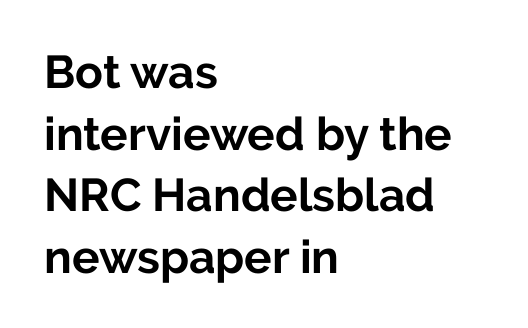
The image shows 46 px bold sans-serif type, upright; set left-aligned, normal line spacing (1.34x), normal letter spacing, not underlined; low stroke contrast and a medium x-height.
